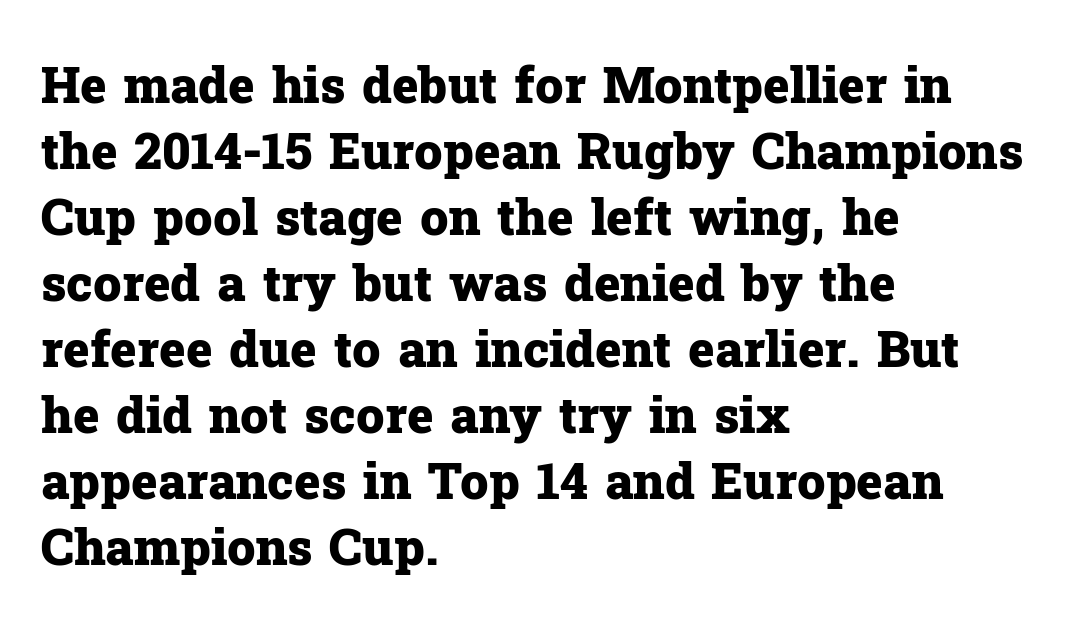
{"serif": "yes", "italic": "no", "bold": "yes", "weight": "heavy", "width": "normal", "stroke_contrast": "low", "x_height": "medium", "monospaced": "no", "underline": "no", "align": "left", "line_spacing": "normal", "line_spacing_ratio": 1.32, "letter_spacing": "normal", "letter_spacing_em": 0.0, "glyph_px": 50}
